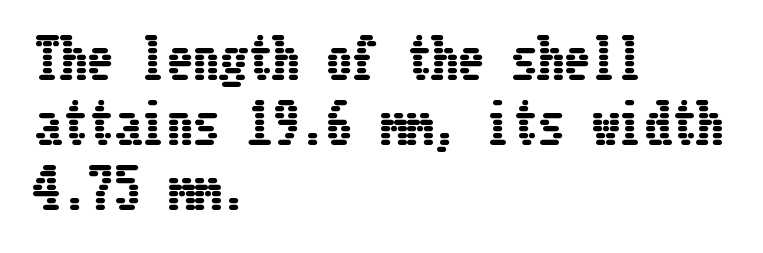
Q: Is the text italic (slanted)? A: No, it is upright.
Q: Is the text underlined? A: No.
Q: How is the paragraph aligned? A: Left-aligned.
Q: Is the spacing between letters normal or unusually wide? A: Normal.
Q: Width (condensed, normal, or wide)? A: Condensed.
Q: Stroke contrast? A: Low.
Q: x-height? A: Medium.
